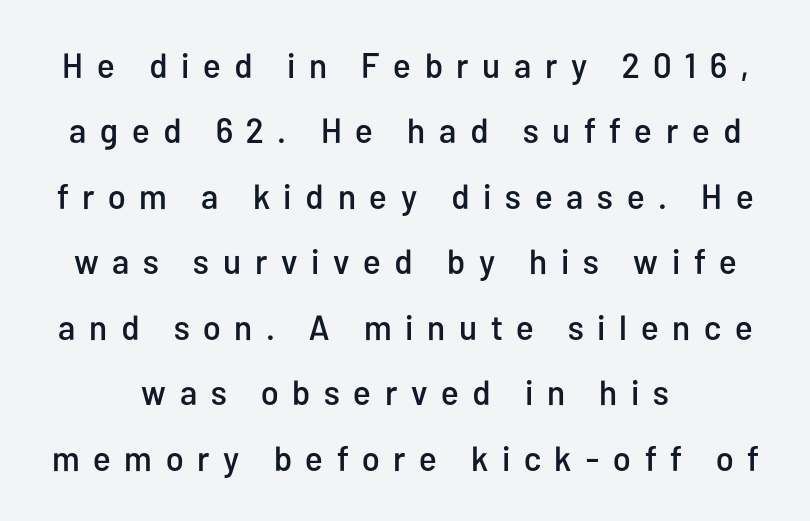
The image shows 35 px condensed sans-serif type, upright; set line spacing 1.87x, unusually wide letter spacing (+0.39 em), not underlined; low stroke contrast and a medium x-height.
